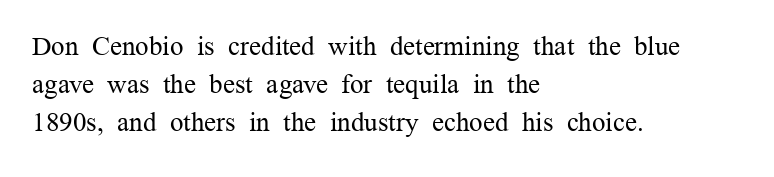
The designer left line spacing at the default. A classic flush-left, rag-right setting is used for this passage. The font sits on the lighter half of the weight spectrum, regular included. The letters stand straight up with perfectly vertical stems. No word sits above an underline.
